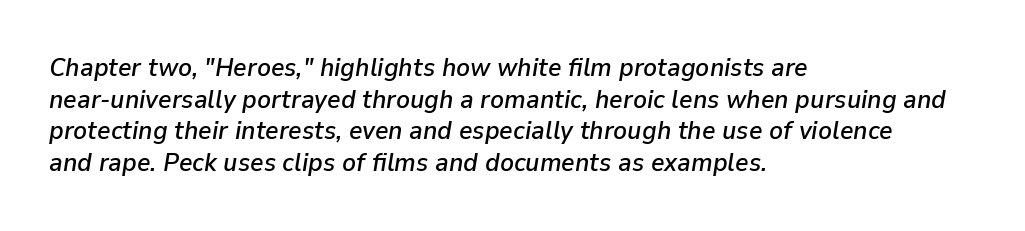
{"italic": "yes", "lean": "right", "slant_degrees": 9, "underline": "no", "align": "left", "line_spacing_ratio": 1.22, "letter_spacing": "normal", "letter_spacing_em": 0.0, "glyph_px": 26}
